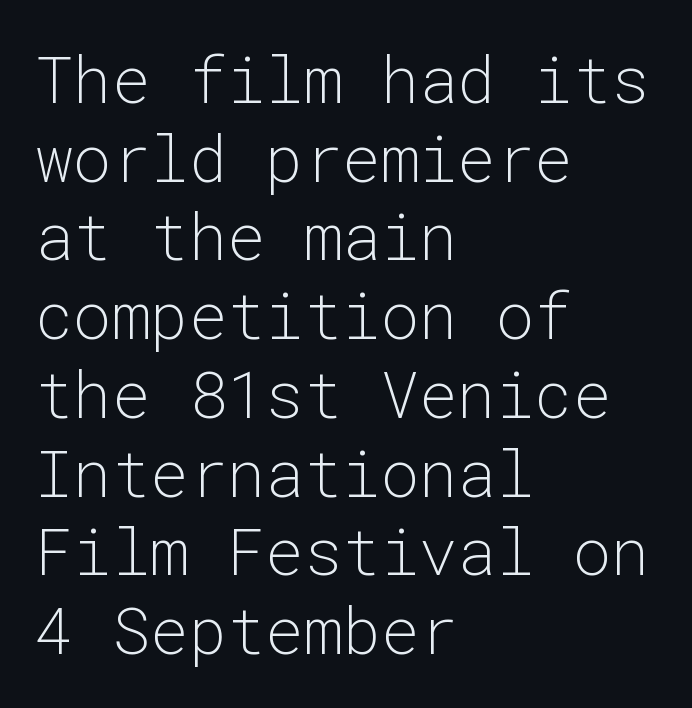
Stem width sits at or under what a default text font uses. The text was rendered using a sans face with plain stroke endings. Is the letter spacing exaggerated? No — it looks like the ordinary default. A classic flush-left, rag-right setting is used for this passage. Beneath every word, the page is bare. The rendering uses typewriter-style spacing with identical character cells.
